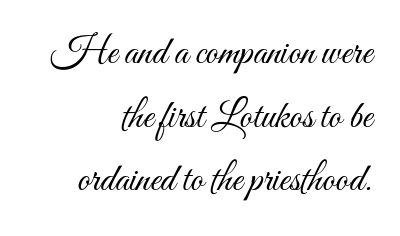
{"bold": "no", "weight": "light", "width": "condensed", "stroke_contrast": "medium", "x_height": "small", "monospaced": "no", "underline": "no", "align": "right", "line_spacing": "normal", "line_spacing_ratio": 1.59, "letter_spacing": "normal", "letter_spacing_em": 0.0, "glyph_px": 40}
